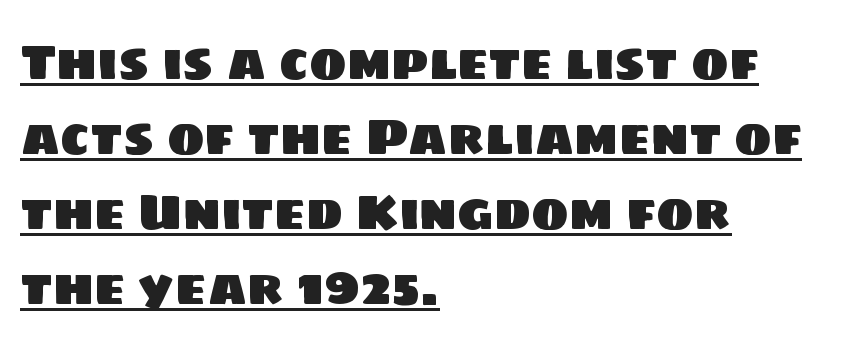
Spacing verdict: proportional, widths tailored to each character. Words appear dense and cohesive because spacing is normal. This is underlined copy, the kind a proofreader might mark for attention. Line spacing here is normal. This is sans-serif lettering, the kind often seen on screens and signage.
